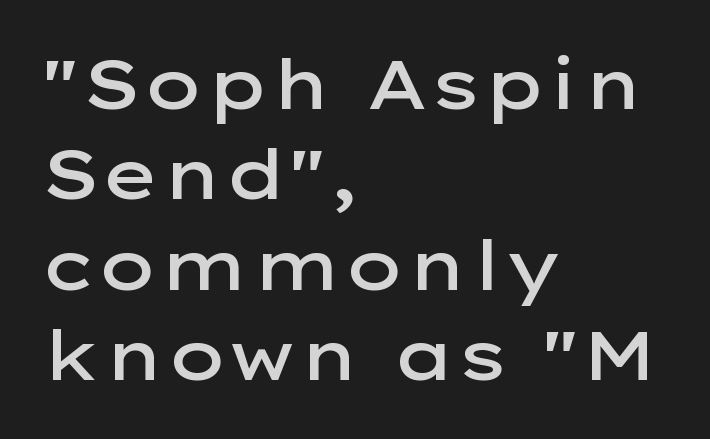
Grotesque or geometric, the face here clearly has no serifs. Proportional: the letters do not fall into vertical columns. The passage shown stacks its lines at a standard gap. Nope, not italic — everything's standing straight. Line beginnings align vertically; line endings do not. Just letters on the line, the space beneath them empty.
